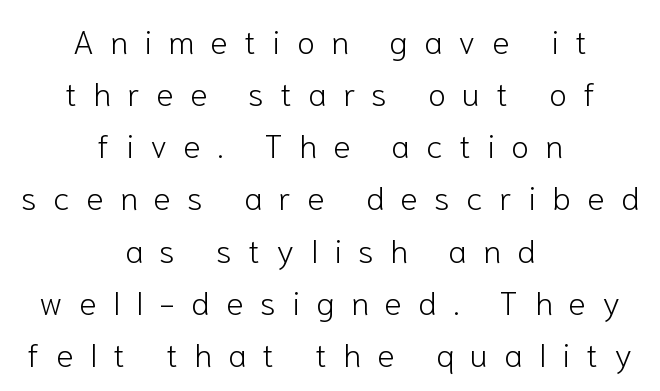
Q: Is the text bold? A: No.
Q: Is the text italic (slanted)? A: No, it is upright.
Q: Is the typeface a serif or a sans-serif typeface? A: Sans-serif.
Q: Is the text underlined? A: No.
Q: How is the paragraph aligned? A: Centered.
Q: Is the spacing between letters normal or unusually wide? A: Unusually wide.
Q: Is the spacing between lines tight, normal or loose? A: Normal.
Q: Width (condensed, normal, or wide)? A: Normal.
Q: Stroke contrast? A: Low.
Q: x-height? A: Medium.
Q: Monospaced? A: No.
